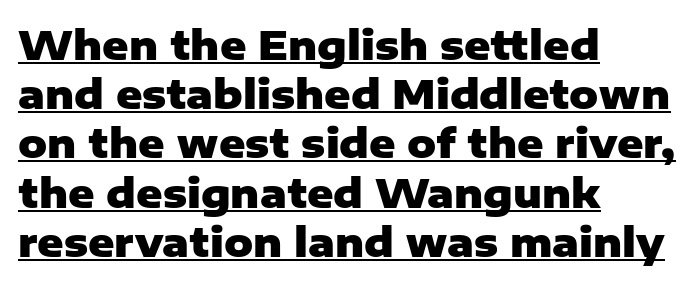
Q: Is the text bold? A: Yes.
Q: Is the text italic (slanted)? A: No, it is upright.
Q: Is the typeface a serif or a sans-serif typeface? A: Sans-serif.
Q: Is the text underlined? A: Yes.
Q: How is the paragraph aligned? A: Left-aligned.
Q: Is the spacing between letters normal or unusually wide? A: Normal.
Q: Width (condensed, normal, or wide)? A: Normal.
Q: Stroke contrast? A: Low.
Q: x-height? A: Medium.
Q: Monospaced? A: No.
